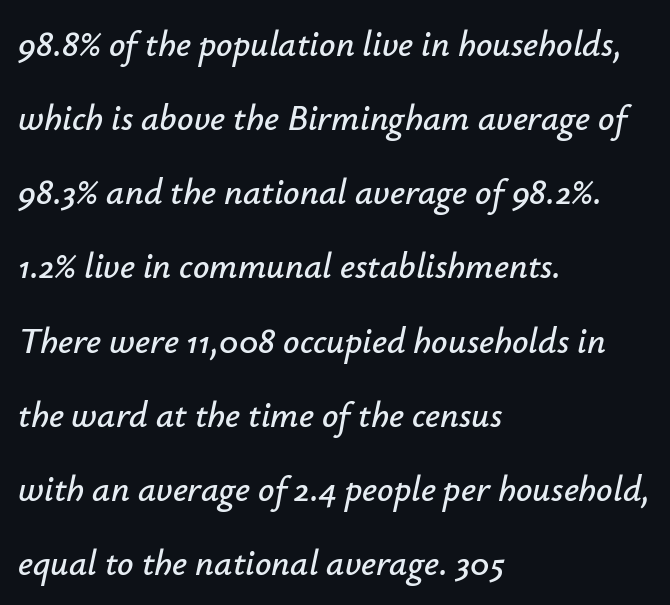
Each letter keeps its own natural width here, so spacing adapts to shape. Characters are canted at an angle relative to the baseline's perpendicular. This sample uses plain, unmodified letter spacing. Casual observation: everything's shoved over to the left.
